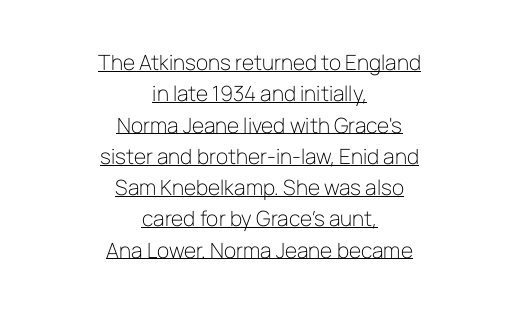
The image shows 21 px text type, upright; set centered, normal line spacing (1.49x), normal letter spacing, underlined.
